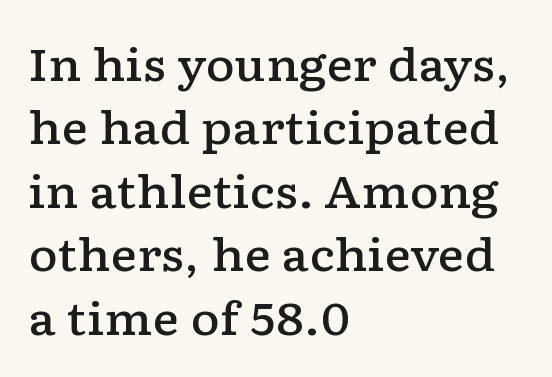
{"serif": "yes", "italic": "no", "bold": "semi", "weight": "semibold", "width": "wide", "stroke_contrast": "low", "x_height": "medium", "monospaced": "no", "underline": "no", "align": "left", "line_spacing": "normal", "line_spacing_ratio": 1.41, "letter_spacing": "normal", "letter_spacing_em": 0.0, "glyph_px": 45}
